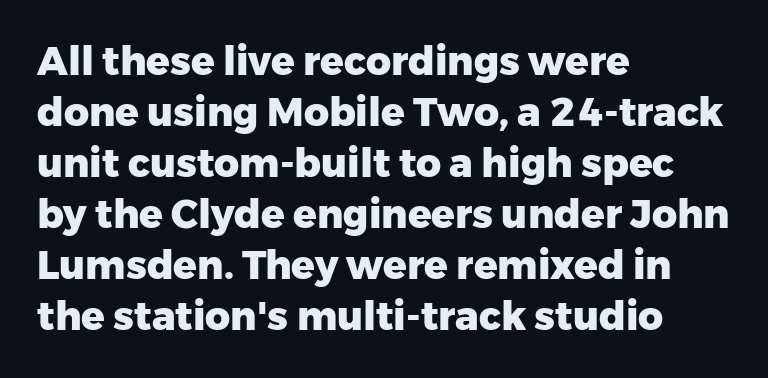
Q: Is the text bold? A: Yes.
Q: Is the text italic (slanted)? A: No, it is upright.
Q: Is the typeface a serif or a sans-serif typeface? A: Sans-serif.
Q: Is the text underlined? A: No.
Q: How is the paragraph aligned? A: Left-aligned.
Q: Is the spacing between letters normal or unusually wide? A: Normal.
Q: Is the spacing between lines tight, normal or loose? A: Normal.
Q: Width (condensed, normal, or wide)? A: Normal.
Q: Stroke contrast? A: Low.
Q: x-height? A: Medium.
Q: Monospaced? A: No.
